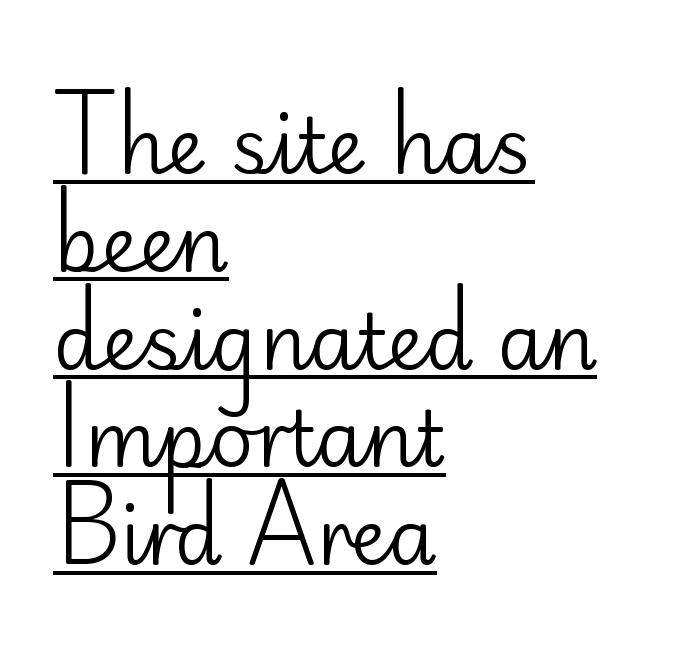
The image shows 77 px regular-weight sans-serif type, upright; set left-aligned, normal line spacing (1.27x), normal letter spacing, underlined; low stroke contrast and a small x-height.
